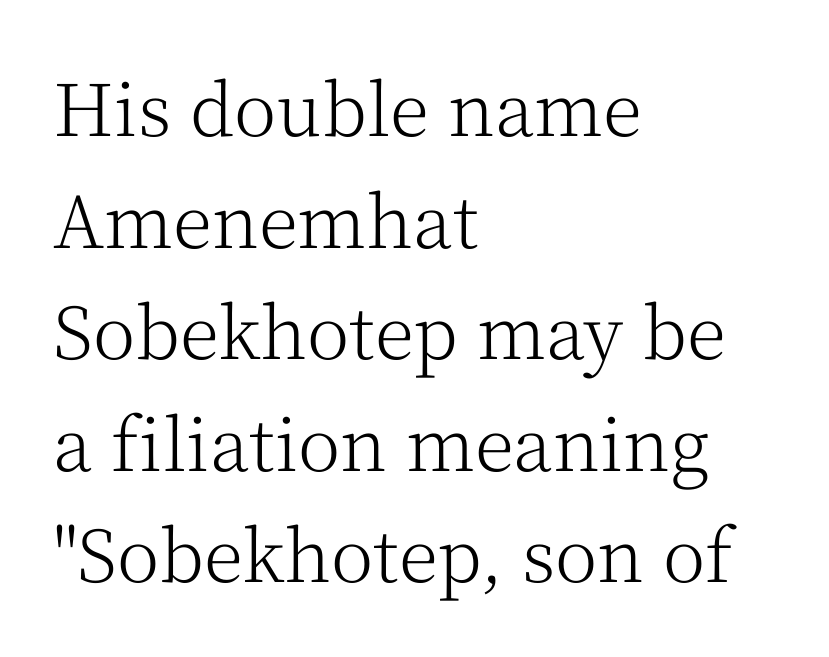
{"serif": "yes", "italic": "no", "bold": "no", "weight": "light", "width": "normal", "stroke_contrast": "medium", "x_height": "medium", "monospaced": "no", "underline": "no", "align": "left", "line_spacing": "normal", "line_spacing_ratio": 1.55, "letter_spacing": "normal", "letter_spacing_em": 0.0, "glyph_px": 72}
